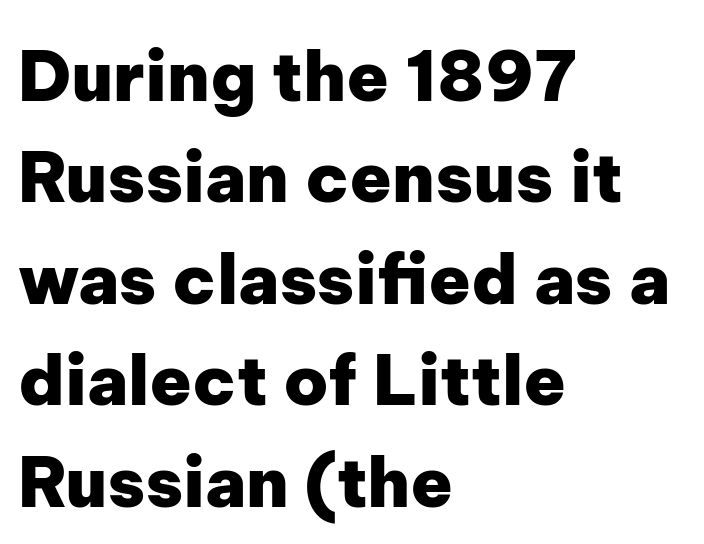
Compared with a centered layout, this one pins lines to the left instead. Letters rest on an invisible, unmarked baseline. The lines sit at an ordinary, default distance from one another. Emphasis by weight is at full strength: bold. Stroke terminals: plain, sans-serif.
